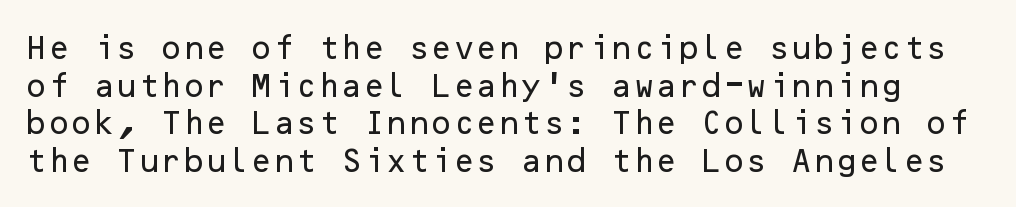
Q: Is the text italic (slanted)? A: No, it is upright.
Q: Is the text underlined? A: No.
Q: Is the spacing between letters normal or unusually wide? A: Normal.
Q: Is the spacing between lines tight, normal or loose? A: Normal.
